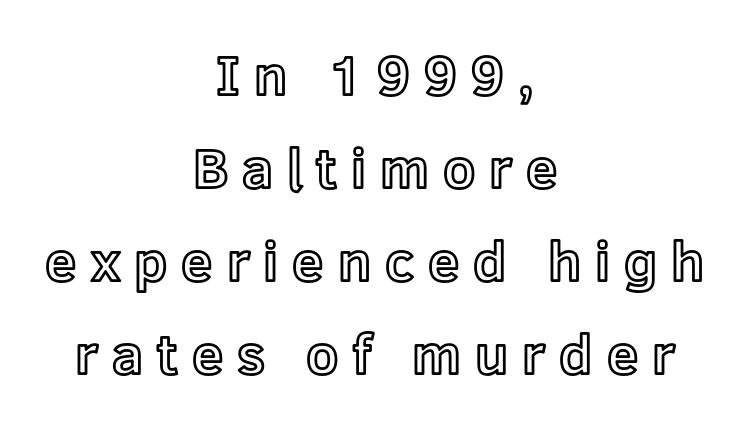
{"italic": "no", "width": "normal", "x_height": "medium", "monospaced": "no", "underline": "no", "align": "center", "line_spacing": "normal", "line_spacing_ratio": 1.66, "letter_spacing": "wide", "letter_spacing_em": 0.25, "glyph_px": 56}
